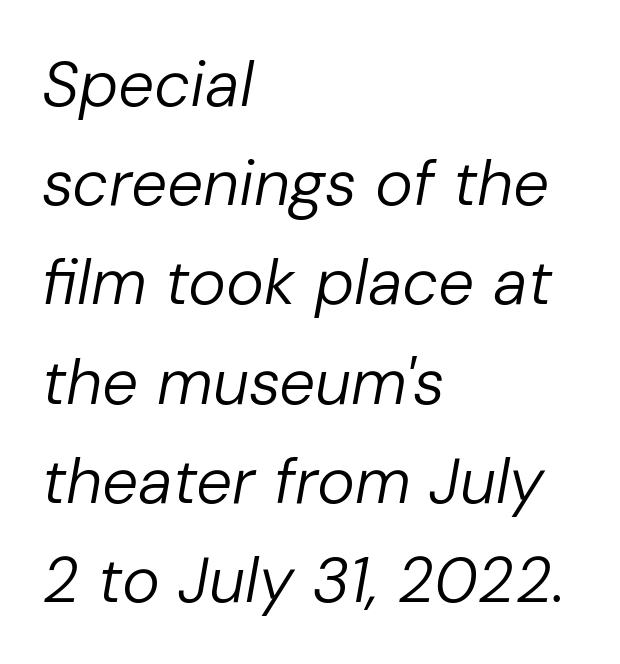
Spacing verdict: proportional, widths tailored to each character. Tracking here is standard; glyphs follow each other at the usual distance. The rendering uses a moderate line-height, typical for paragraphs. Emphasis-style slanted type is in use.
